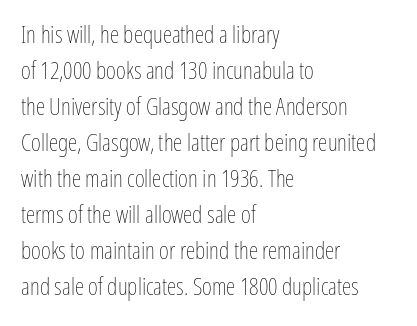
There is no visible air inserted between adjacent glyphs. The rendering anchors every line to the left-hand side. Counters stay open thanks to moderate or lighter strokes. Is there much room between lines? A standard amount, neither cramped nor airy. Type without underlining.
